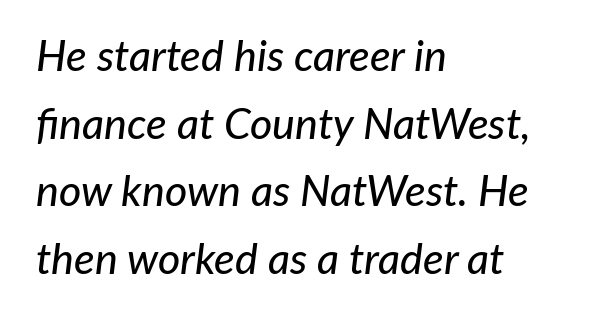
Q: Is the text italic (slanted)? A: Yes, it leans right by about 7 degrees.
Q: Is the text underlined? A: No.
Q: How is the paragraph aligned? A: Left-aligned.
Q: Is the spacing between letters normal or unusually wide? A: Normal.
Q: Is the spacing between lines tight, normal or loose? A: Normal.
Q: Width (condensed, normal, or wide)? A: Normal.
Q: Stroke contrast? A: Low.
Q: x-height? A: Medium.
Q: Monospaced? A: No.
